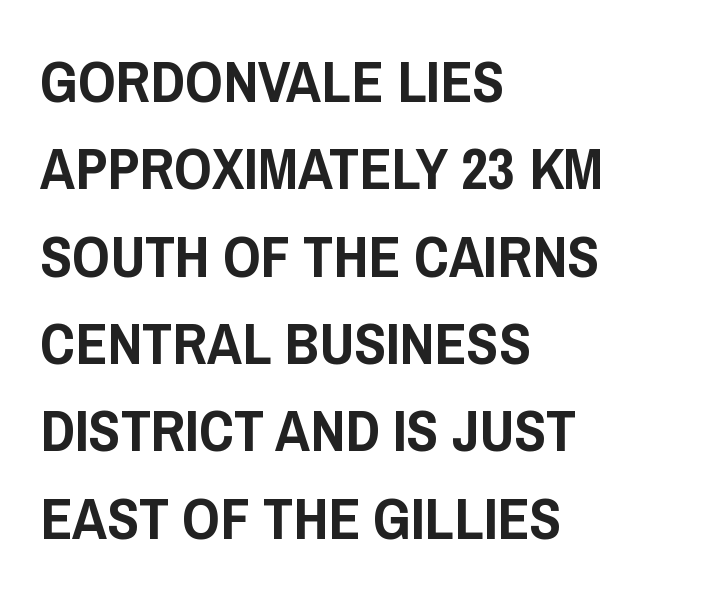
Is the block centered? No — it sits flush against the left margin. The letters stand upright; this is a roman face. There is no visible air inserted between adjacent glyphs. The specimen omits any rule beneath the text block's lines. Note: no serifs on the glyphs. A typesetter would call this proportional, since set widths differ per character.
